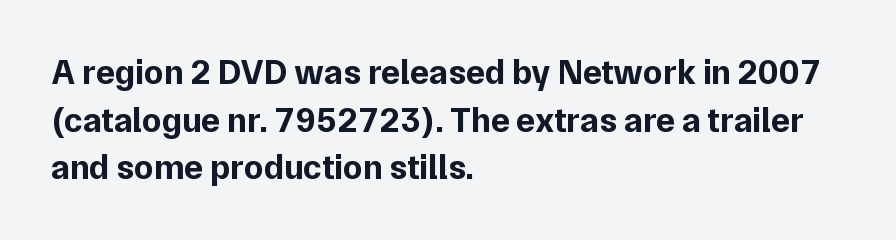
The image shows 35 px bold sans-serif type, upright; set left-aligned, normal line spacing (1.36x), normal letter spacing, not underlined; low stroke contrast and a medium x-height.
